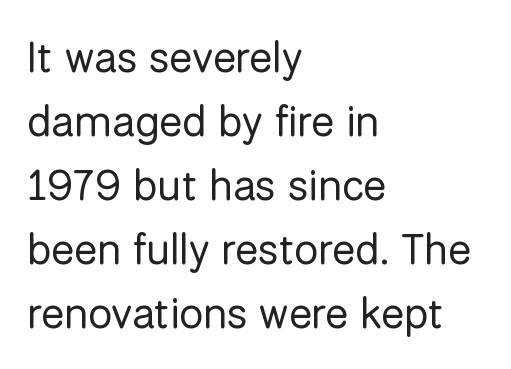
Q: Is the text bold? A: No.
Q: Is the text italic (slanted)? A: No, it is upright.
Q: Is the typeface a serif or a sans-serif typeface? A: Sans-serif.
Q: Is the text underlined? A: No.
Q: How is the paragraph aligned? A: Left-aligned.
Q: Is the spacing between letters normal or unusually wide? A: Normal.
Q: Is the spacing between lines tight, normal or loose? A: Normal.
Q: Width (condensed, normal, or wide)? A: Normal.
Q: Stroke contrast? A: Low.
Q: x-height? A: Medium.
Q: Monospaced? A: No.
